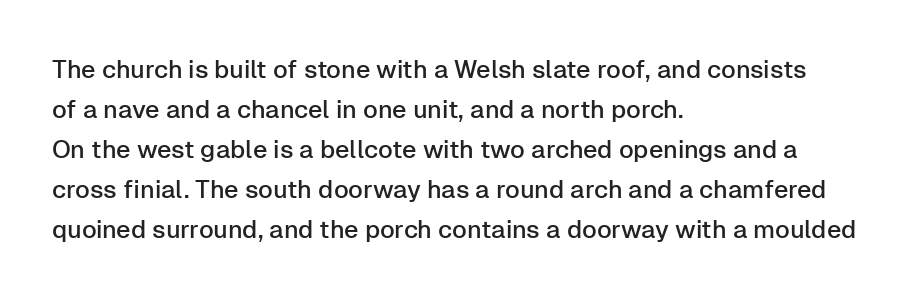
The image shows 25 px text type, upright; set left-aligned, normal line spacing (1.6x), normal letter spacing, not underlined.
